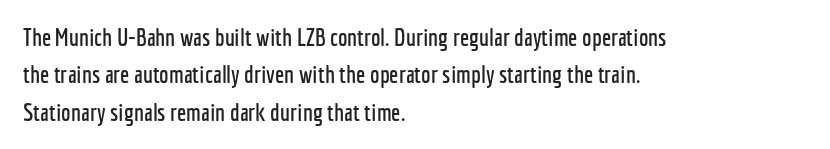
The image shows 24 px text type, upright; set left-aligned, normal line spacing (1.56x), normal letter spacing, not underlined.
